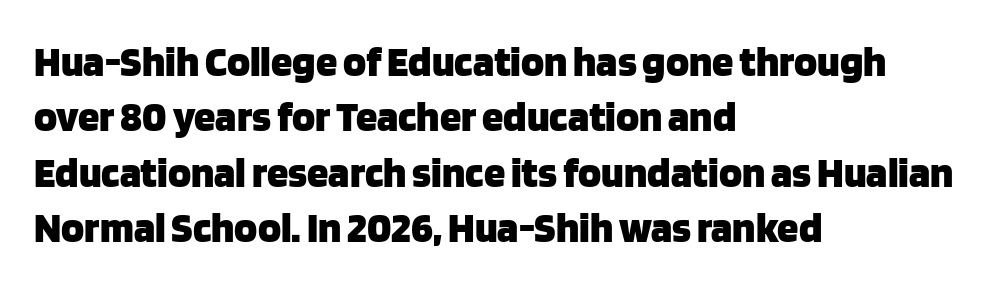
Q: Is the text bold? A: Yes.
Q: Is the text italic (slanted)? A: No, it is upright.
Q: Is the typeface a serif or a sans-serif typeface? A: Sans-serif.
Q: Is the text underlined? A: No.
Q: How is the paragraph aligned? A: Left-aligned.
Q: Is the spacing between letters normal or unusually wide? A: Normal.
Q: Is the spacing between lines tight, normal or loose? A: Normal.
Q: Width (condensed, normal, or wide)? A: Normal.
Q: Stroke contrast? A: Low.
Q: x-height? A: Large.
Q: Monospaced? A: No.
